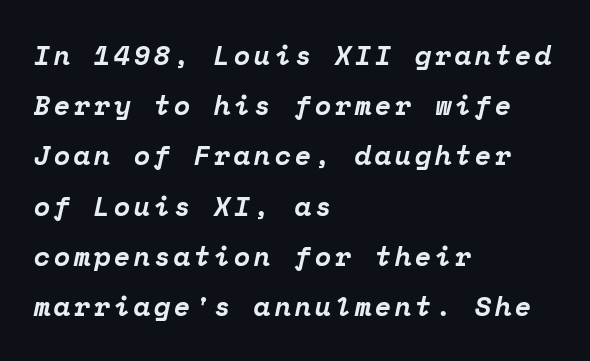
The image shows 27 px bold type, italic (leaning right); set left-aligned, line spacing 1.86x, not underlined.
